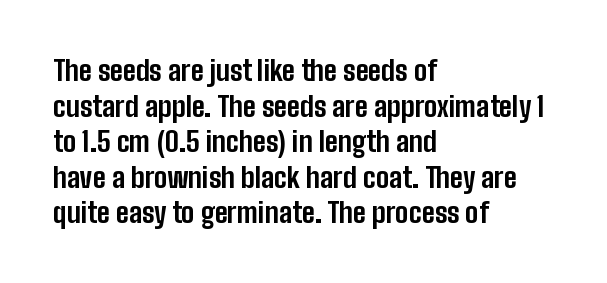
The image shows 28 px bold, condensed sans-serif type, upright; set left-aligned, normal line spacing (1.27x), normal letter spacing, not underlined; low stroke contrast and a medium x-height.
